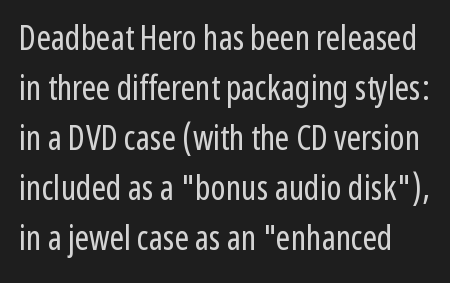
The image shows 34 px regular-weight, condensed sans-serif type, upright; set normal line spacing (1.47x), normal letter spacing, not underlined; low stroke contrast and a medium x-height.
